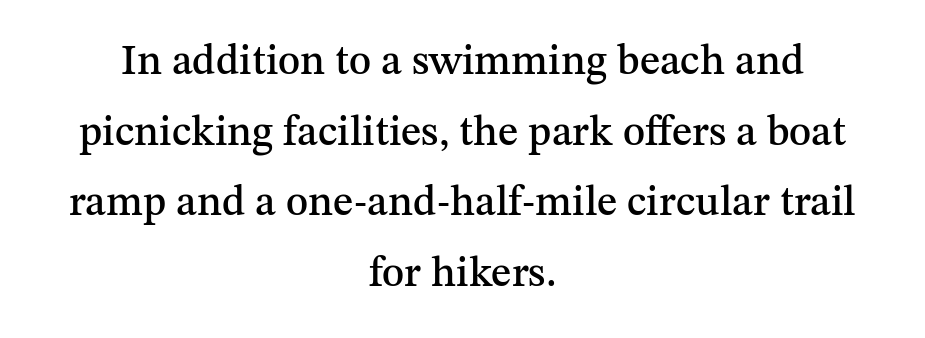
{"serif": "yes", "italic": "no", "width": "normal", "stroke_contrast": "medium", "x_height": "medium", "monospaced": "no", "underline": "no", "align": "center", "line_spacing": "normal", "line_spacing_ratio": 1.68, "letter_spacing": "normal", "letter_spacing_em": 0.0, "glyph_px": 42}
